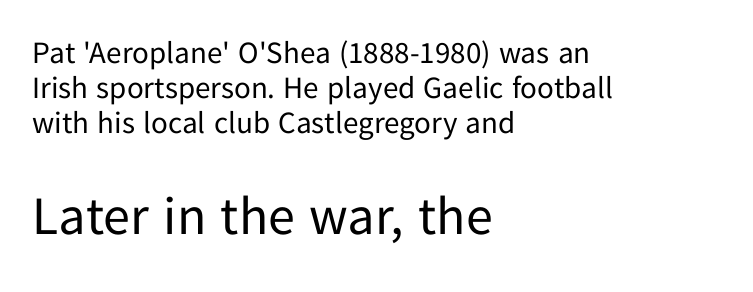
{"serif": "no", "italic": "no", "bold": "no", "weight": "regular", "width": "normal", "stroke_contrast": "low", "x_height": "medium", "monospaced": "no", "underline": "no", "align": "left", "line_spacing": "tight", "line_spacing_ratio": 1.13, "letter_spacing": "normal", "letter_spacing_em": 0.0, "larger_block": "second", "size_ratio": 1.74, "glyph_px": 54}
